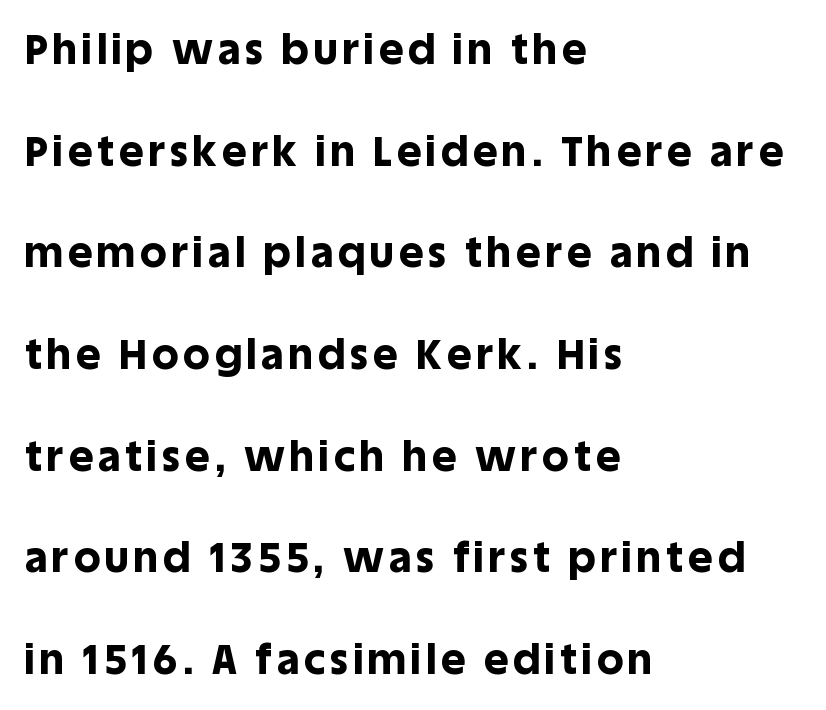
The image shows 42 px bold sans-serif type, upright; set left-aligned, loose line spacing (2.42x), not underlined; a large x-height.
